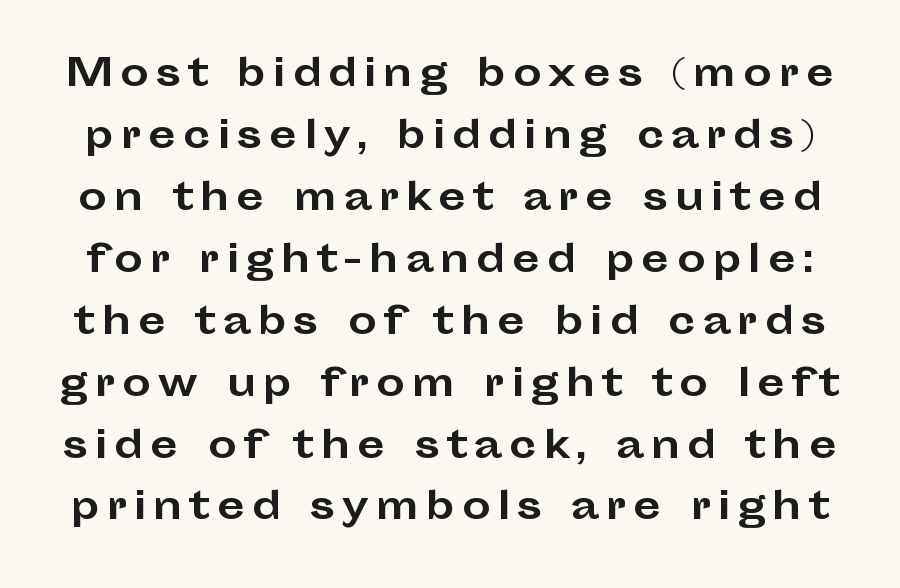
The image shows 36 px bold, wide sans-serif type, upright; set line spacing 1.72x, not underlined; low stroke contrast and a medium x-height.
